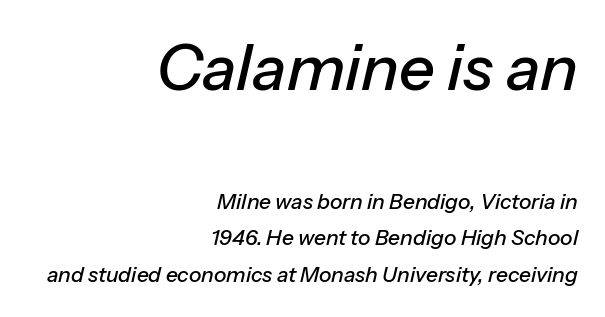
The image shows 63 px text type, italic (leaning right); set right-aligned, line spacing 1.75x, normal letter spacing, not underlined; the first (top) block is 3.0x larger; low stroke contrast and a medium x-height.
